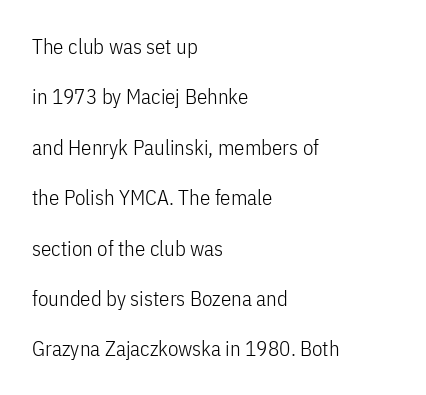
{"italic": "no", "bold": "no", "underline": "no", "align": "left", "line_spacing": "loose", "line_spacing_ratio": 2.4, "letter_spacing": "normal", "letter_spacing_em": 0.0, "glyph_px": 21}
